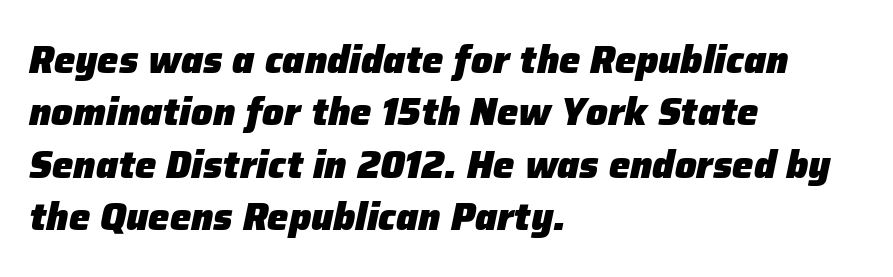
{"italic": "yes", "lean": "right", "slant_degrees": 12, "bold": "yes", "weight": "heavy", "width": "normal", "stroke_contrast": "low", "x_height": "medium", "monospaced": "no", "underline": "no", "align": "left", "line_spacing": "normal", "line_spacing_ratio": 1.38, "letter_spacing": "normal", "letter_spacing_em": 0.0, "glyph_px": 38}
